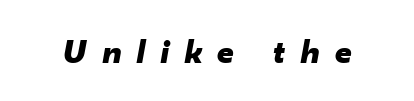
{"italic": "yes", "lean": "right", "slant_degrees": 10, "bold": "yes", "weight": "bold", "width": "normal", "stroke_contrast": "low", "x_height": "small", "monospaced": "no", "underline": "no", "letter_spacing": "wide", "letter_spacing_em": 0.41, "glyph_px": 36}
